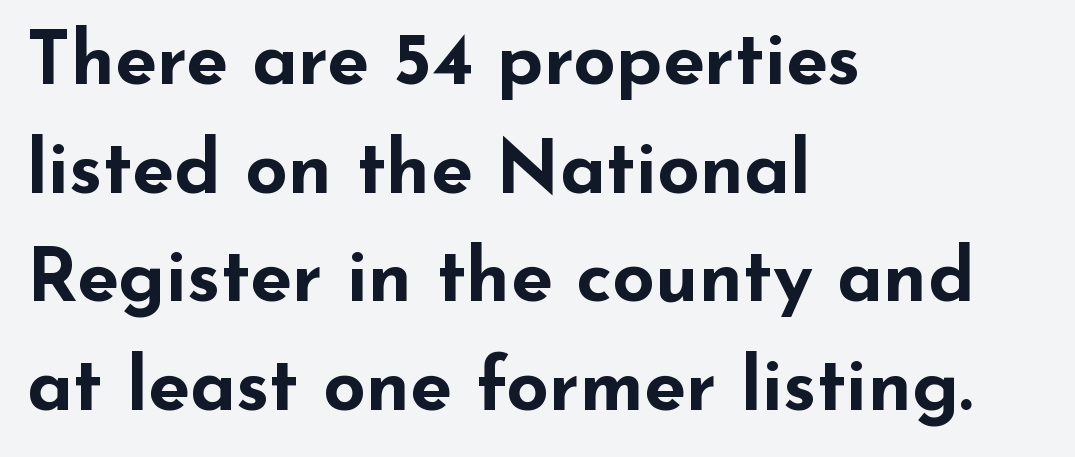
The image shows 75 px bold, wide sans-serif type, upright; set left-aligned, normal line spacing (1.45x), normal letter spacing, not underlined; low stroke contrast and a small x-height.
